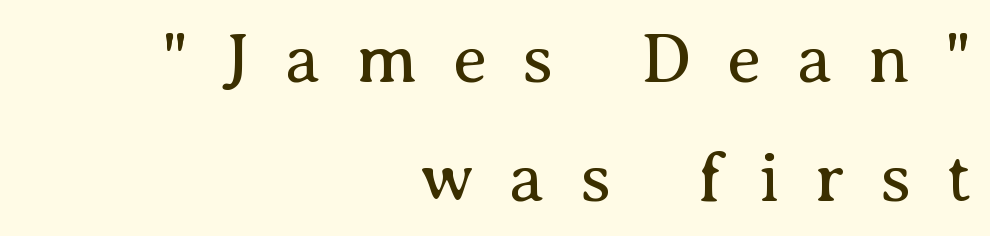
{"serif": "yes", "italic": "no", "bold": "no", "weight": "regular", "width": "normal", "stroke_contrast": "medium", "x_height": "medium", "monospaced": "no", "underline": "no", "align": "right", "line_spacing": "normal", "line_spacing_ratio": 1.7, "letter_spacing": "wide", "letter_spacing_em": 0.5, "glyph_px": 70}
